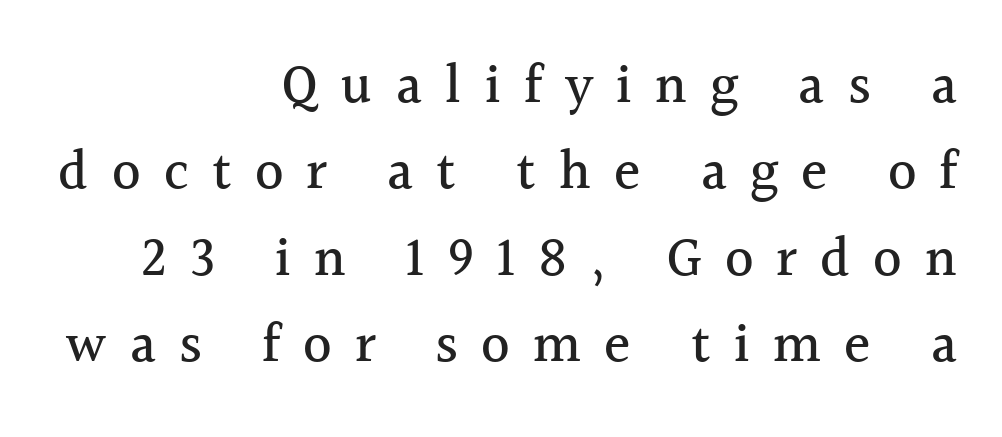
Q: Is the text italic (slanted)? A: No, it is upright.
Q: Is the typeface a serif or a sans-serif typeface? A: Serif.
Q: Is the text underlined? A: No.
Q: How is the paragraph aligned? A: Right-aligned.
Q: Is the spacing between letters normal or unusually wide? A: Unusually wide.
Q: Is the spacing between lines tight, normal or loose? A: Normal.
Q: Width (condensed, normal, or wide)? A: Normal.
Q: x-height? A: Medium.
Q: Monospaced? A: No.
